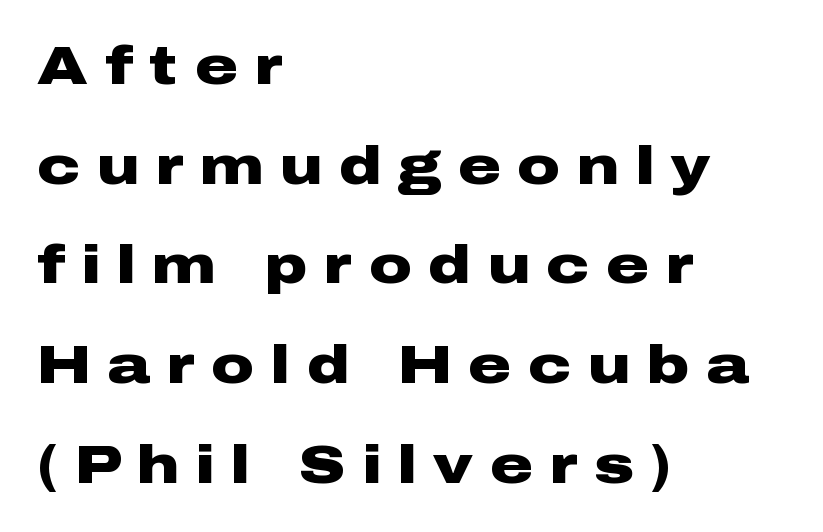
Compared with an ordinary text face, these strokes are far heavier — a full bold. A typesetter would label this face a sans. Character widths vary here, with narrow letters taking less room than wide ones. The face used here is rendered with a markedly widened letterfit. This sample uses an upright cut, with every glyph sitting square on the baseline. A classic flush-left, rag-right setting is used for this passage.
